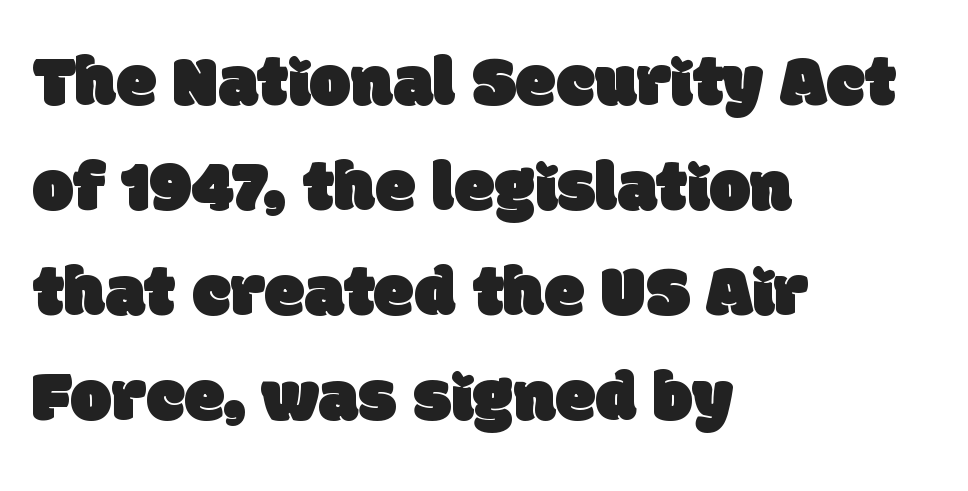
{"serif": "no", "width": "normal", "stroke_contrast": "low", "x_height": "large", "monospaced": "no", "underline": "no", "align": "left", "line_spacing": "normal", "line_spacing_ratio": 1.44, "letter_spacing": "normal", "letter_spacing_em": 0.0, "glyph_px": 73}
